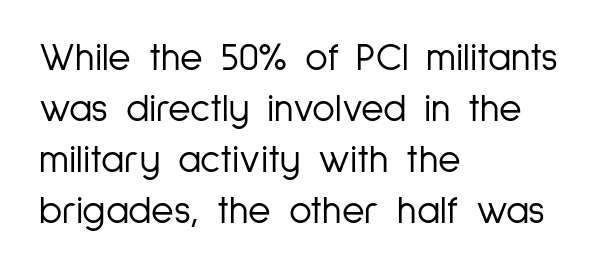
The image shows 39 px light, condensed sans-serif type, upright; set left-aligned, normal line spacing (1.31x), normal letter spacing, not underlined; low stroke contrast and a medium x-height.
